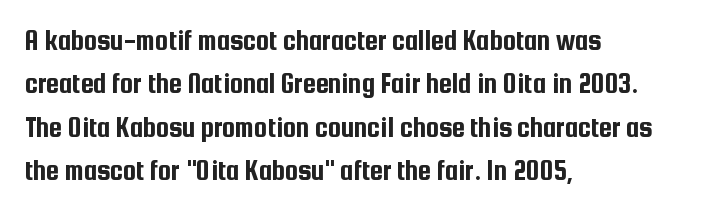
The image shows 29 px condensed sans-serif type, upright; set left-aligned, normal line spacing (1.5x), normal letter spacing, not underlined; low stroke contrast and a medium x-height.
